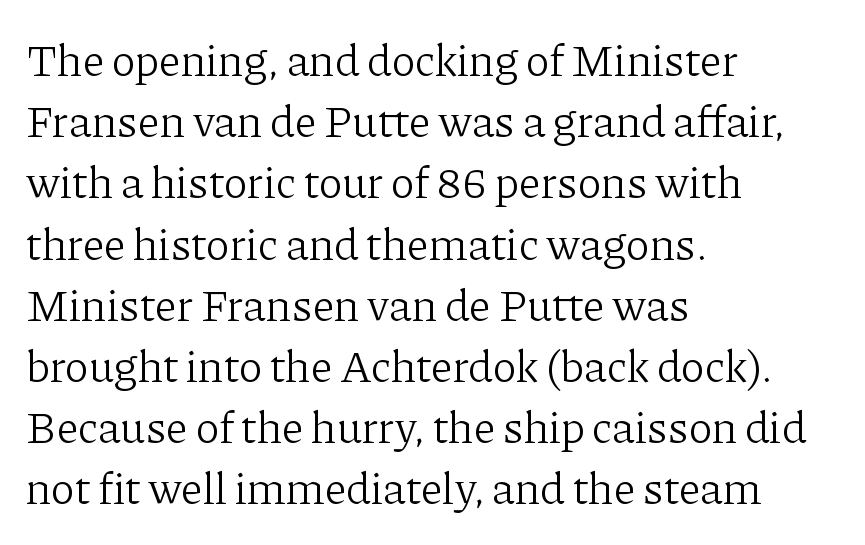
Q: Is the text bold? A: No.
Q: Is the text italic (slanted)? A: No, it is upright.
Q: Is the typeface a serif or a sans-serif typeface? A: Serif.
Q: Is the text underlined? A: No.
Q: How is the paragraph aligned? A: Left-aligned.
Q: Is the spacing between letters normal or unusually wide? A: Normal.
Q: Is the spacing between lines tight, normal or loose? A: Normal.
Q: Width (condensed, normal, or wide)? A: Normal.
Q: Stroke contrast? A: Low.
Q: x-height? A: Medium.
Q: Monospaced? A: No.
